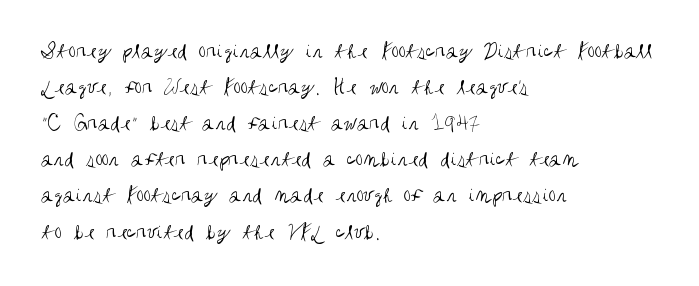
{"bold": "no", "underline": "no", "align": "left", "line_spacing": "normal", "line_spacing_ratio": 1.57, "letter_spacing": "normal", "letter_spacing_em": 0.0, "glyph_px": 23}
